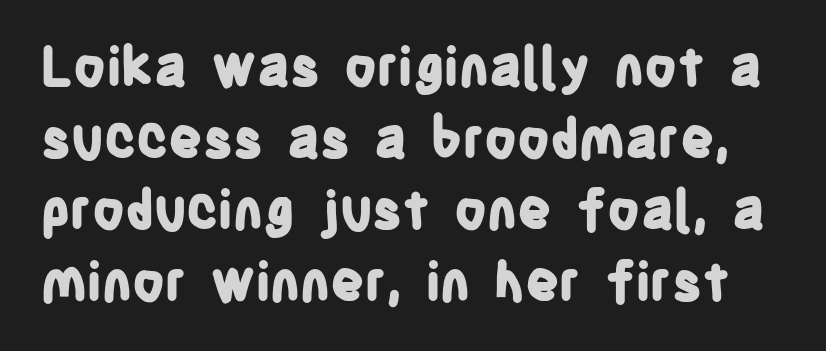
{"serif": "no", "italic": "no", "bold": "yes", "weight": "bold", "width": "condensed", "stroke_contrast": "low", "x_height": "large", "monospaced": "no", "underline": "no", "line_spacing": "normal", "line_spacing_ratio": 1.35, "letter_spacing": "normal", "letter_spacing_em": 0.0, "glyph_px": 53}
